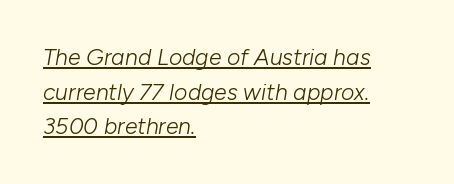
Regarding leading, the lines here are spaced in the standard way. Stem width sits at or under what a default text font uses. Honestly, the letter spacing is just normal — you wouldn't notice it. Visually the block forms a straight wall on the left and a jagged coastline on the right. Emphasis is given by a line drawn under the lettering.
